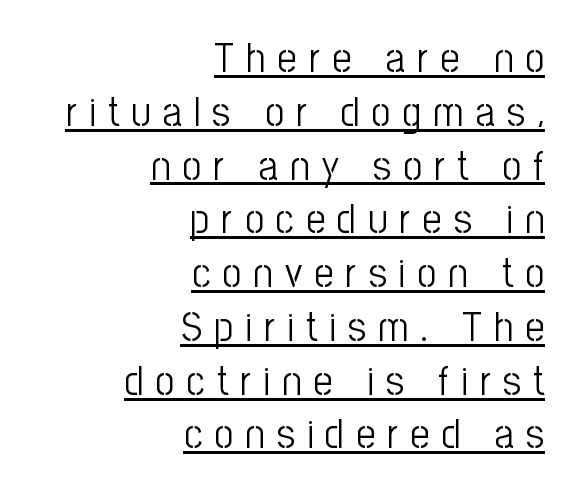
Q: Is the text bold? A: No.
Q: Is the text italic (slanted)? A: No, it is upright.
Q: Is the typeface a serif or a sans-serif typeface? A: Sans-serif.
Q: Is the text underlined? A: Yes.
Q: How is the paragraph aligned? A: Right-aligned.
Q: Is the spacing between letters normal or unusually wide? A: Unusually wide.
Q: Is the spacing between lines tight, normal or loose? A: Normal.
Q: Width (condensed, normal, or wide)? A: Condensed.
Q: Stroke contrast? A: Low.
Q: x-height? A: Medium.
Q: Monospaced? A: No.
